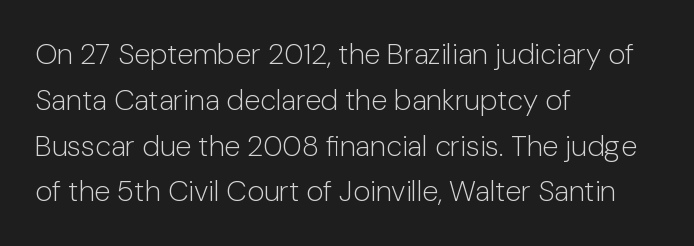
The image shows 29 px light sans-serif type, upright; set left-aligned, normal line spacing (1.58x), normal letter spacing, not underlined; low stroke contrast and a medium x-height.
